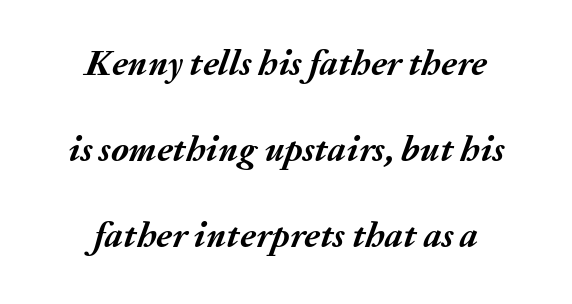
In CSS terms this would be text-align: center. Notice how thick the strokes are: this is what a full bold looks like. Character widths vary here, with narrow letters taking less room than wide ones. Lines of text with bare space underneath. The rendering uses a large line-height, opening up the rows.
